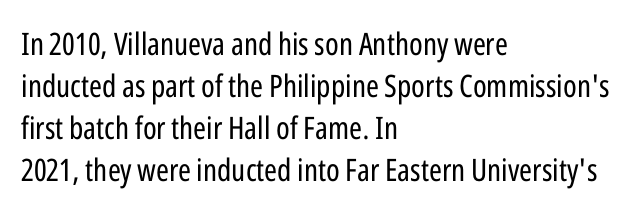
Q: Is the text bold? A: No.
Q: Is the text italic (slanted)? A: No, it is upright.
Q: Is the typeface a serif or a sans-serif typeface? A: Sans-serif.
Q: Is the text underlined? A: No.
Q: How is the paragraph aligned? A: Left-aligned.
Q: Is the spacing between letters normal or unusually wide? A: Normal.
Q: Is the spacing between lines tight, normal or loose? A: Normal.
Q: Width (condensed, normal, or wide)? A: Condensed.
Q: Stroke contrast? A: Low.
Q: x-height? A: Medium.
Q: Monospaced? A: No.
